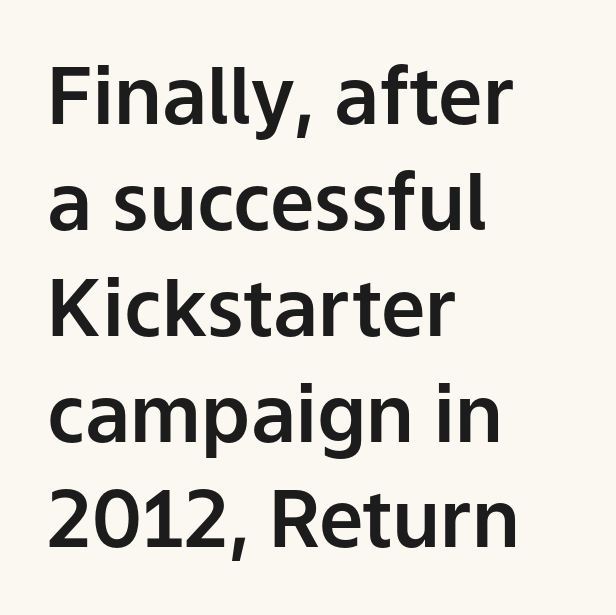
This block has exactly the height ordinary leading produces. Do the characters align in a grid? No, the font is proportional. Is there any slant? The stems are plumb. Decoration check: the copy has no underline. What stands out about the letter spacing? Nothing — it is the standard amount. Where is the straight margin? On the left.
